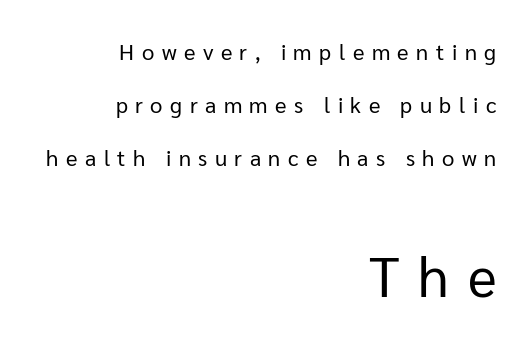
The image shows 55 px regular-weight sans-serif type, upright; set right-aligned, loose line spacing (2.4x), unusually wide letter spacing (+0.34 em), not underlined; the second (bottom) block is 2.5x larger; low stroke contrast and a medium x-height.
